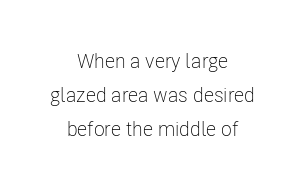
Clear beneath every line of the passage. Here the glyphs are tracked normally, forming tight word shapes. Every stem runs plumb, perpendicular to the baseline. The letters look calm and open, with moderate or lighter stems. The compositor balanced each line on the midline.
